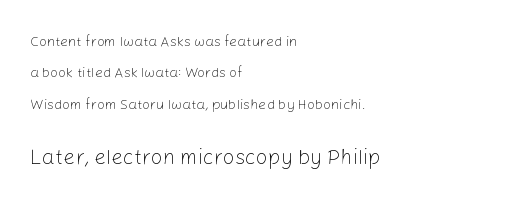
The setting favours the left margin, as ordinary paragraphs usually do. Check the space under the baseline: it is left empty. The line texture is even and compact thanks to regular tracking. This layout puts the modest block above and the oversized block below. A great deal of white space separates one row of letters from the next. Letters have the restrained weight of plain body copy at most.
